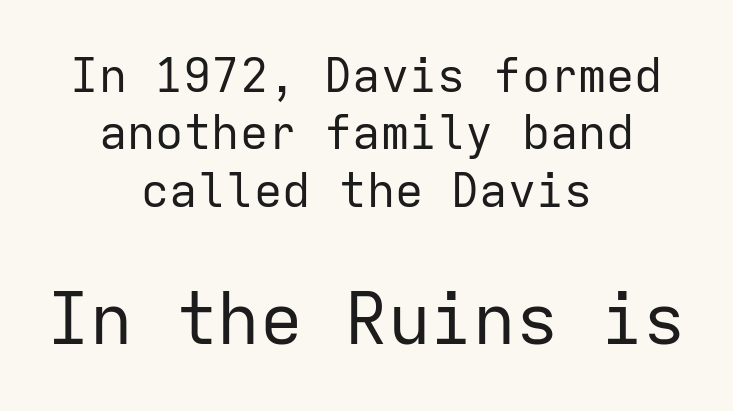
Q: Is the text bold? A: No.
Q: Is the text italic (slanted)? A: No, it is upright.
Q: Is the typeface a serif or a sans-serif typeface? A: Sans-serif.
Q: Is the text underlined? A: No.
Q: How is the paragraph aligned? A: Centered.
Q: Is the spacing between letters normal or unusually wide? A: Normal.
Q: Which block of text is set in a larger size, the first (top) or the second (bottom)? A: The second (bottom) one.
Q: Width (condensed, normal, or wide)? A: Normal.
Q: Stroke contrast? A: Low.
Q: x-height? A: Medium.
Q: Monospaced? A: Yes.
